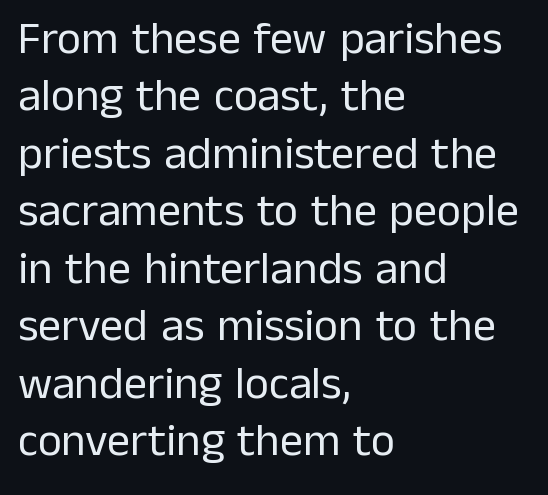
{"serif": "no", "italic": "no", "bold": "no", "weight": "regular", "width": "normal", "stroke_contrast": "low", "x_height": "medium", "monospaced": "no", "underline": "no", "align": "left", "line_spacing": "normal", "line_spacing_ratio": 1.25, "letter_spacing": "normal", "letter_spacing_em": 0.0, "glyph_px": 46}
